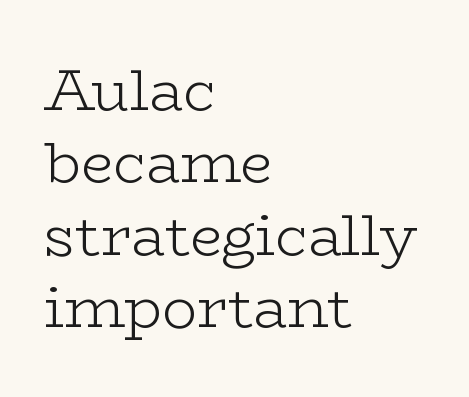
{"serif": "yes", "italic": "no", "bold": "no", "weight": "light", "width": "wide", "stroke_contrast": "low", "x_height": "medium", "monospaced": "no", "underline": "no", "align": "left", "line_spacing": "normal", "line_spacing_ratio": 1.25, "letter_spacing": "normal", "letter_spacing_em": 0.0, "glyph_px": 58}
